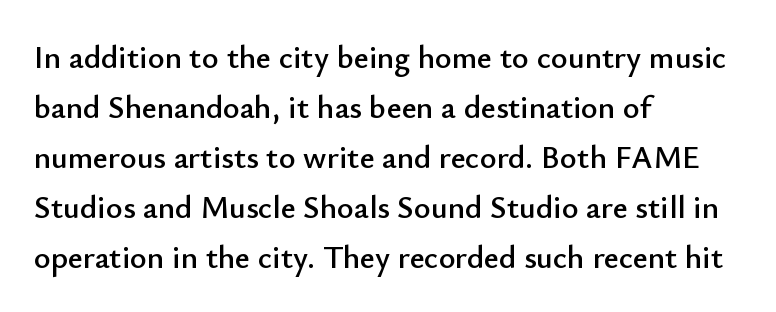
A typesetter would call this proportional, since set widths differ per character. The type sits square on the baseline with zero lean. Words float on clear page, feet unadorned. If you drew a ruler down the left edge, every line would touch it. The passage shown has conventional tracking throughout. This rendering employs a face without finishing strokes, i.e., a sans-serif.
